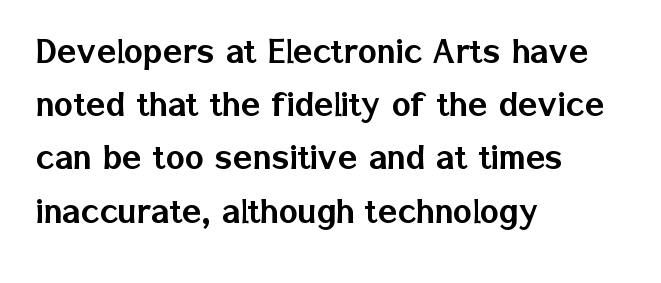
The image shows 40 px sans-serif type, upright; set left-aligned, normal line spacing (1.33x), normal letter spacing, not underlined; low stroke contrast and a medium x-height.
